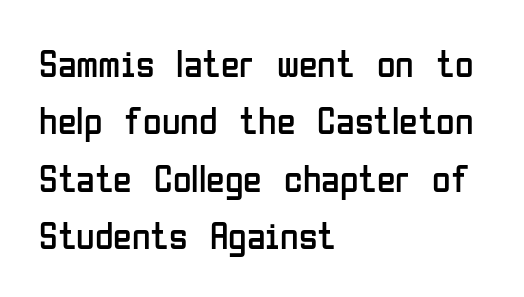
The image shows 38 px regular-weight, condensed sans-serif type, upright; set left-aligned, normal line spacing (1.51x), normal letter spacing, not underlined; low stroke contrast and a medium x-height.
